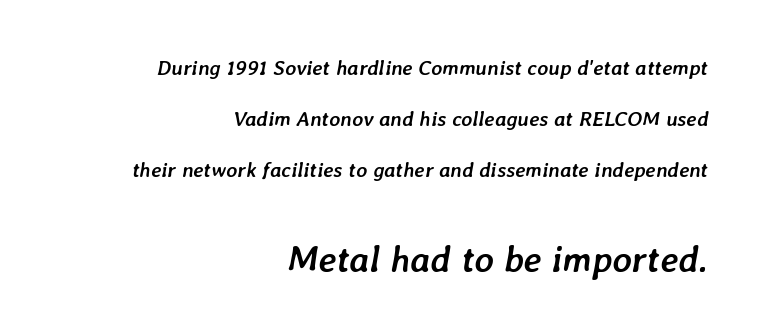
The image shows 37 px semibold type, italic (leaning right); set right-aligned, loose line spacing (2.42x), normal letter spacing, not underlined; the second (bottom) block is 1.76x larger; low stroke contrast and a medium x-height.
